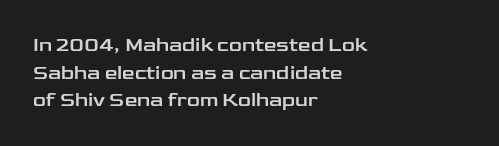
{"italic": "no", "underline": "no", "align": "left", "line_spacing": "normal", "line_spacing_ratio": 1.38, "letter_spacing": "normal", "letter_spacing_em": 0.0, "glyph_px": 20}
